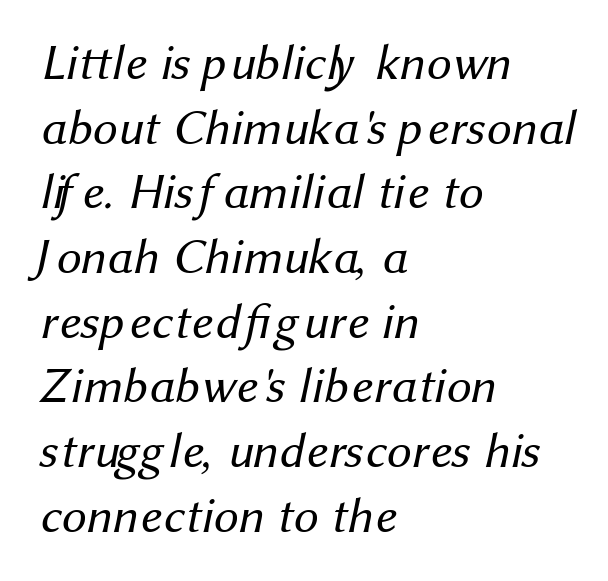
Q: Is the text bold? A: No.
Q: Is the typeface a serif or a sans-serif typeface? A: Sans-serif.
Q: Is the text underlined? A: No.
Q: How is the paragraph aligned? A: Left-aligned.
Q: Is the spacing between letters normal or unusually wide? A: Normal.
Q: Is the spacing between lines tight, normal or loose? A: Normal.
Q: Width (condensed, normal, or wide)? A: Normal.
Q: Stroke contrast? A: Medium.
Q: x-height? A: Medium.
Q: Monospaced? A: No.
